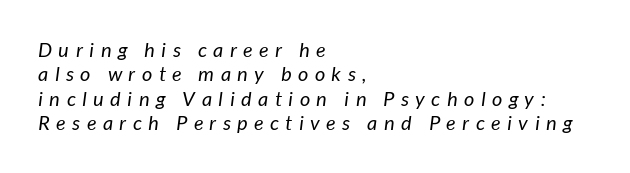
The image shows 20 px text type; set left-aligned, line spacing 1.22x, unusually wide letter spacing (+0.33 em), not underlined.
